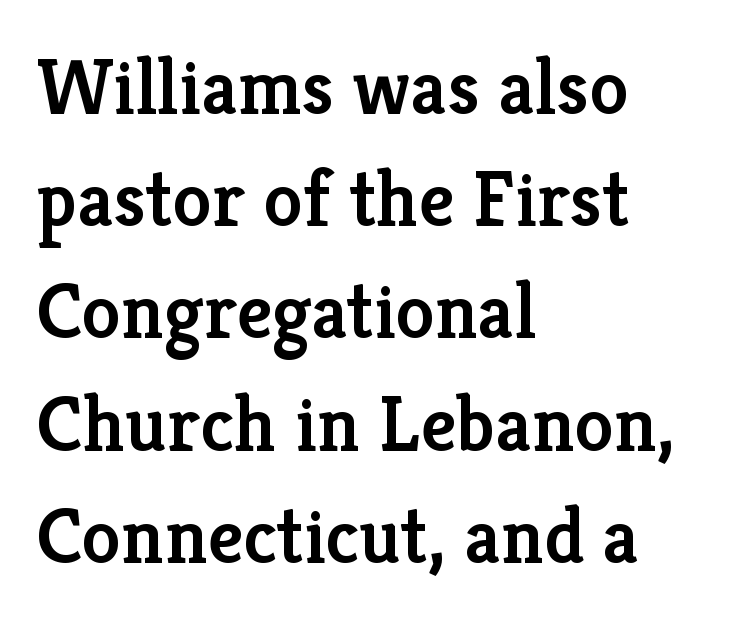
Q: Is the text bold? A: Semi-bold.
Q: Is the text italic (slanted)? A: No, it is upright.
Q: Is the typeface a serif or a sans-serif typeface? A: Serif.
Q: Is the text underlined? A: No.
Q: How is the paragraph aligned? A: Left-aligned.
Q: Is the spacing between letters normal or unusually wide? A: Normal.
Q: Is the spacing between lines tight, normal or loose? A: Normal.
Q: Width (condensed, normal, or wide)? A: Normal.
Q: Stroke contrast? A: Low.
Q: x-height? A: Medium.
Q: Monospaced? A: No.
